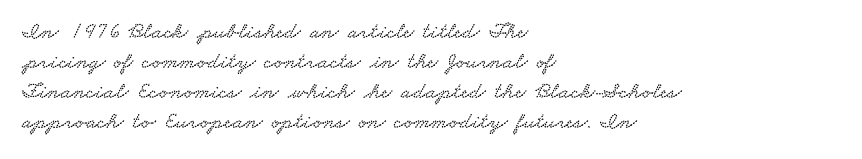
{"underline": "no", "align": "left", "line_spacing": "normal", "line_spacing_ratio": 1.31, "letter_spacing": "normal", "letter_spacing_em": 0.0, "glyph_px": 23}
